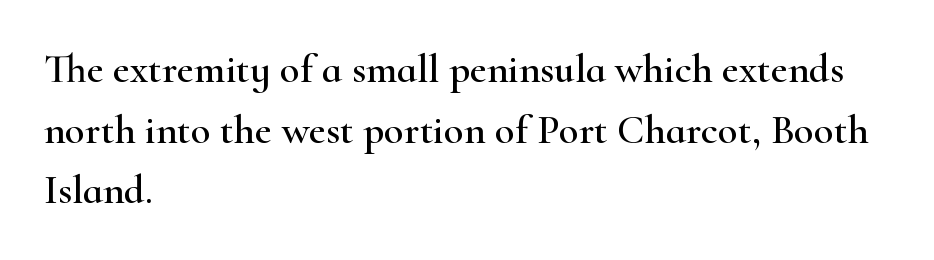
{"serif": "yes", "italic": "no", "width": "wide", "stroke_contrast": "high", "x_height": "small", "monospaced": "no", "underline": "no", "align": "left", "line_spacing": "normal", "line_spacing_ratio": 1.48, "letter_spacing": "normal", "letter_spacing_em": 0.0, "glyph_px": 41}
